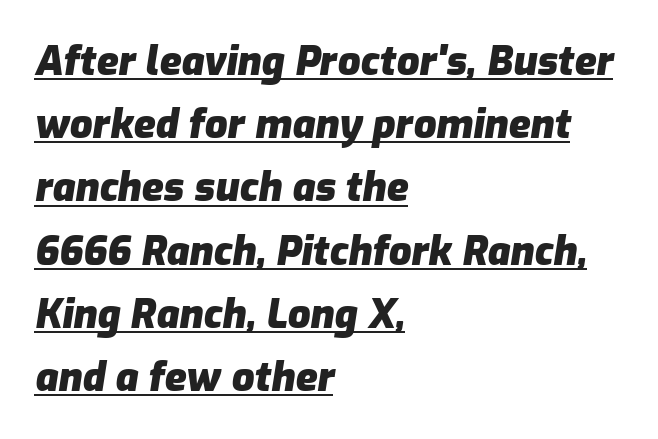
The image shows 40 px heavy type, italic (leaning right); set left-aligned, normal line spacing (1.58x), normal letter spacing, underlined; low stroke contrast and a medium x-height.
